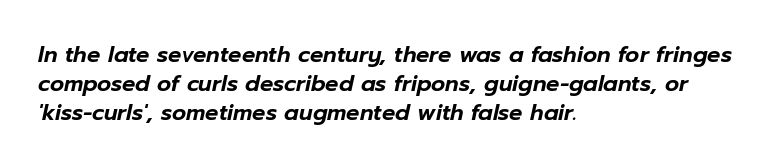
The image shows 22 px text type, italic (leaning right); set left-aligned, normal line spacing (1.31x), normal letter spacing, not underlined.
